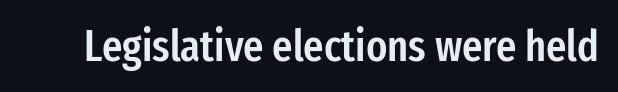
{"serif": "no", "italic": "no", "bold": "semi", "weight": "semibold", "width": "condensed", "stroke_contrast": "low", "x_height": "medium", "monospaced": "no", "underline": "no", "letter_spacing": "normal", "letter_spacing_em": 0.0, "glyph_px": 44}
